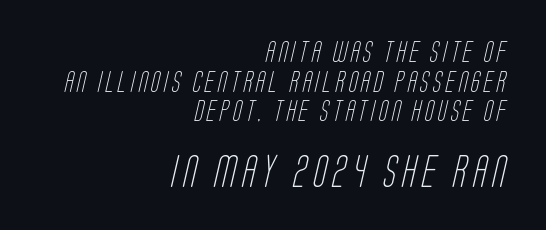
Q: Is the text bold? A: No.
Q: Is the typeface a serif or a sans-serif typeface? A: Sans-serif.
Q: Is the text underlined? A: No.
Q: How is the paragraph aligned? A: Right-aligned.
Q: Is the spacing between lines tight, normal or loose? A: Normal.
Q: Which block of text is set in a larger size, the first (top) or the second (bottom)? A: The second (bottom) one.
Q: Width (condensed, normal, or wide)? A: Condensed.
Q: Stroke contrast? A: Low.
Q: x-height? A: Large.
Q: Monospaced? A: No.
